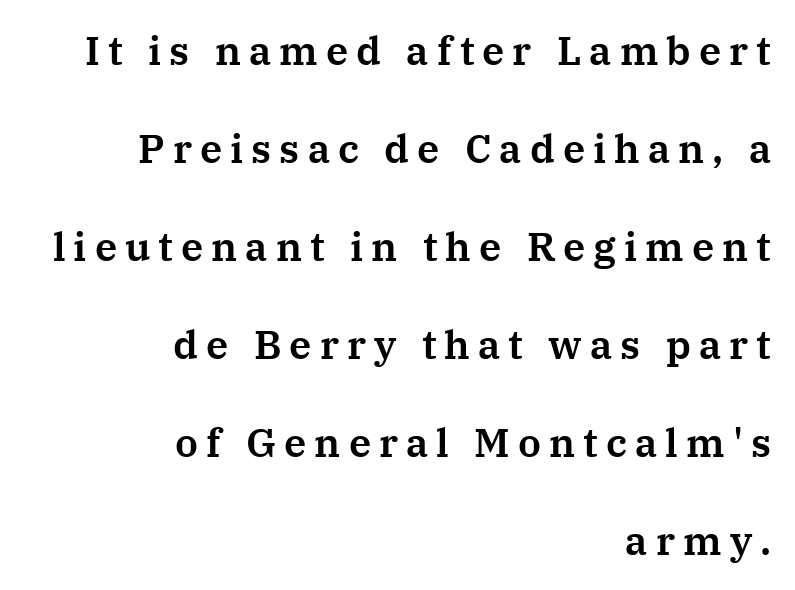
Words float on clear page, feet unadorned. Teacher's note: observe the even right margin — that is flush-right alignment. Notice the wide empty band between every row — that's loose leading. A typesetter would call this proportional, since set widths differ per character. Notice how the stems are strictly vertical — no italics here. A typesetter would call this heavily tracked-out type.
